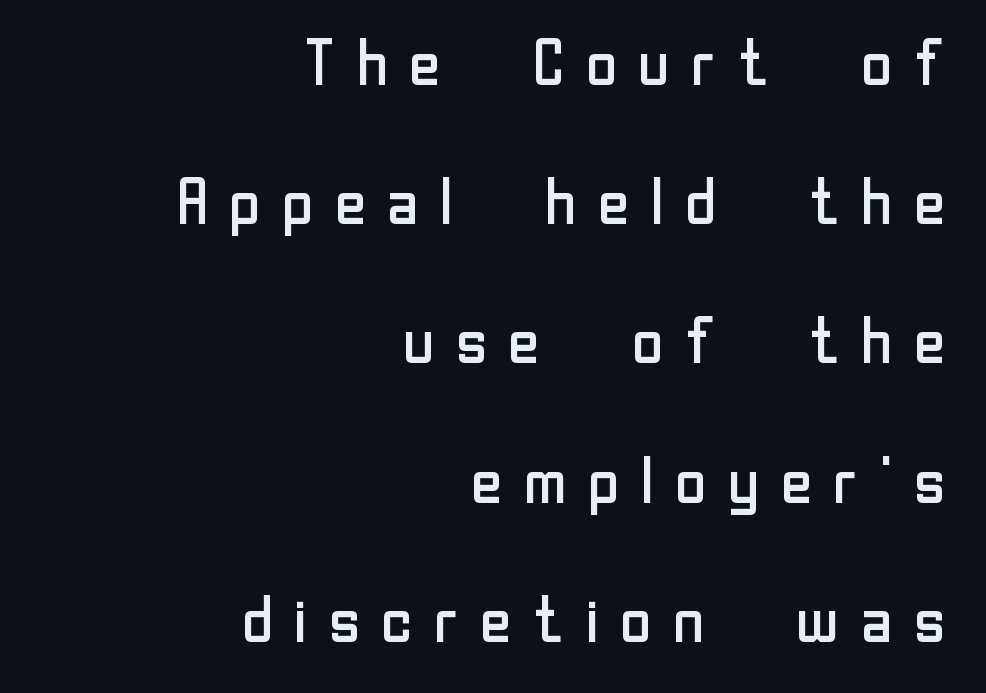
Q: Is the text bold? A: No.
Q: Is the text italic (slanted)? A: No, it is upright.
Q: Is the typeface a serif or a sans-serif typeface? A: Sans-serif.
Q: Is the text underlined? A: No.
Q: How is the paragraph aligned? A: Right-aligned.
Q: Is the spacing between letters normal or unusually wide? A: Unusually wide.
Q: Is the spacing between lines tight, normal or loose? A: Loose.
Q: Width (condensed, normal, or wide)? A: Normal.
Q: Stroke contrast? A: Low.
Q: x-height? A: Medium.
Q: Monospaced? A: No.
